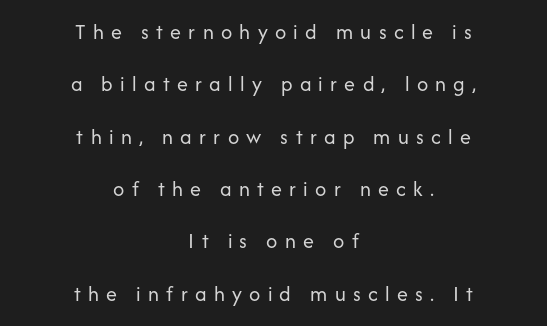
{"italic": "no", "bold": "no", "underline": "no", "align": "center", "line_spacing": "loose", "line_spacing_ratio": 2.38, "letter_spacing": "wide", "letter_spacing_em": 0.33, "glyph_px": 22}
